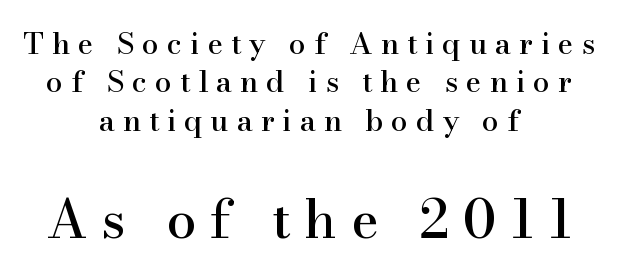
Q: Is the text italic (slanted)? A: No, it is upright.
Q: Is the typeface a serif or a sans-serif typeface? A: Serif.
Q: Is the text underlined? A: No.
Q: How is the paragraph aligned? A: Centered.
Q: Is the spacing between letters normal or unusually wide? A: Unusually wide.
Q: Is the spacing between lines tight, normal or loose? A: Normal.
Q: Which block of text is set in a larger size, the first (top) or the second (bottom)? A: The second (bottom) one.
Q: Width (condensed, normal, or wide)? A: Normal.
Q: Stroke contrast? A: High.
Q: x-height? A: Small.
Q: Monospaced? A: No.
